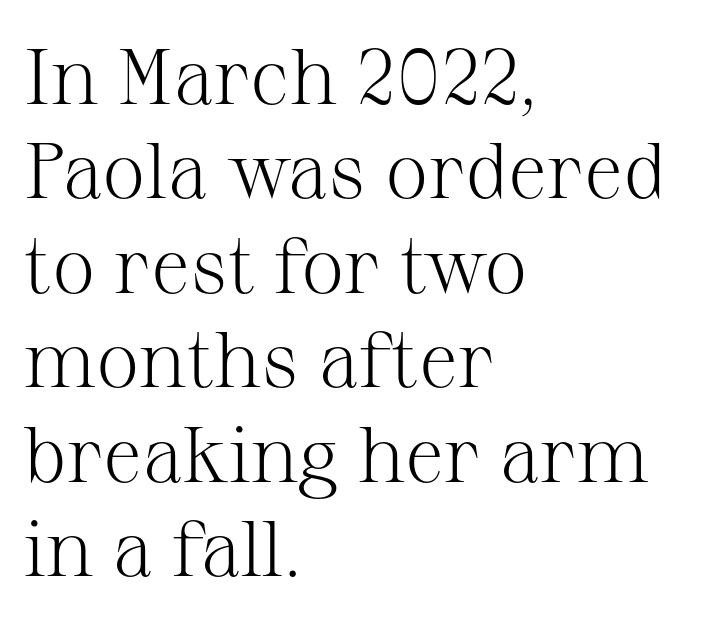
Caption: multi-line text, flush left, ragged right. The letterforms sit at book weight or below. Nope, not italic — everything's standing straight. How are the letters spaced? Ordinarily, with no added tracking.
